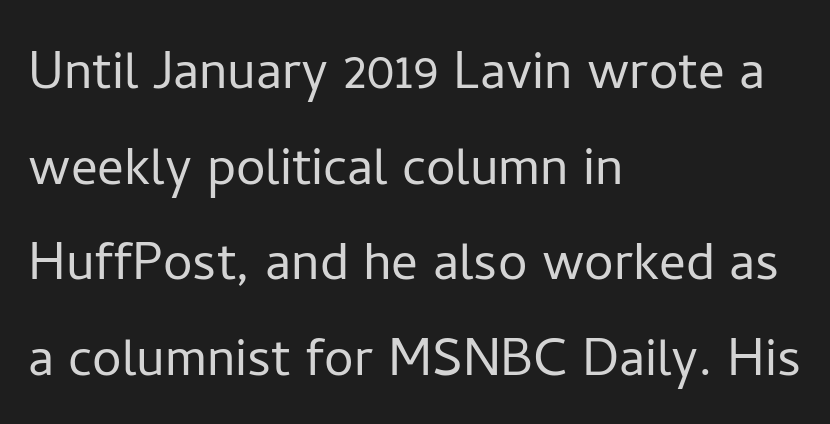
Is there much room between lines? A standard amount, neither cramped nor airy. No italicization has been applied; the sample stays upright. Note the varied advance widths — an 'i' is clearly narrower than an 'm'. Weight class: somewhere from thin through regular. The passage shown is not underscored anywhere. Letterform terminals end flat and unadorned throughout the passage.
